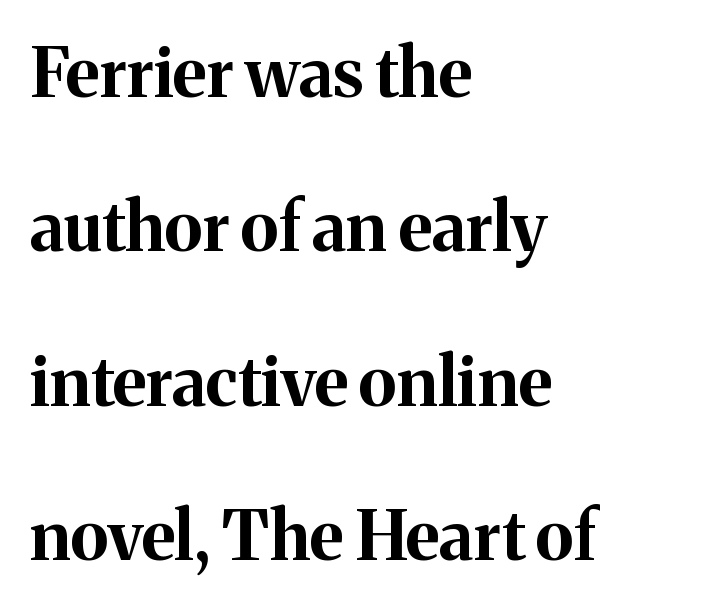
{"serif": "yes", "italic": "no", "bold": "yes", "weight": "bold", "width": "normal", "stroke_contrast": "medium", "x_height": "medium", "monospaced": "no", "underline": "no", "align": "left", "line_spacing": "loose", "line_spacing_ratio": 2.27, "letter_spacing": "normal", "letter_spacing_em": 0.0, "glyph_px": 68}
